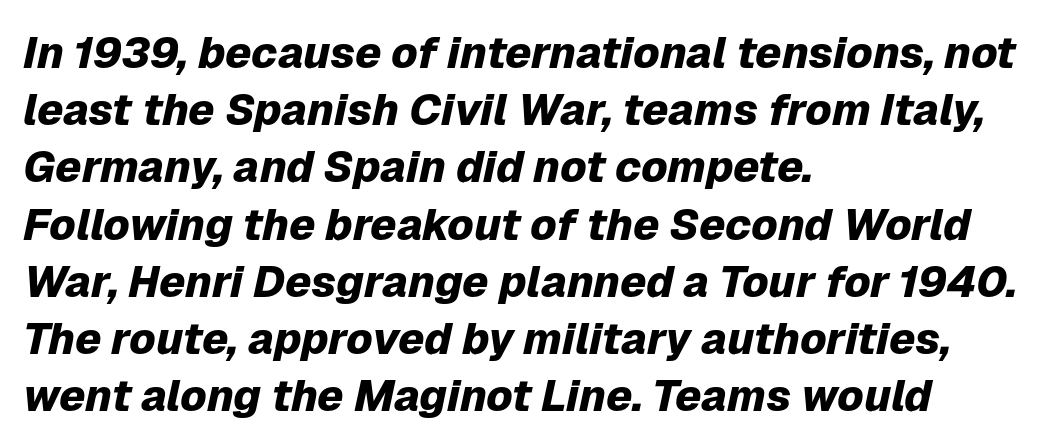
Yep, that's italic — everything's leaning. Look at the stroke-to-counter ratio: heavy, a bold. This sample uses plain, unmodified letter spacing. Varying glyph widths throughout — classic text-font behaviour. A typesetter would call this leading conventional body-copy spacing. Check the space under the baseline: it is left empty.
